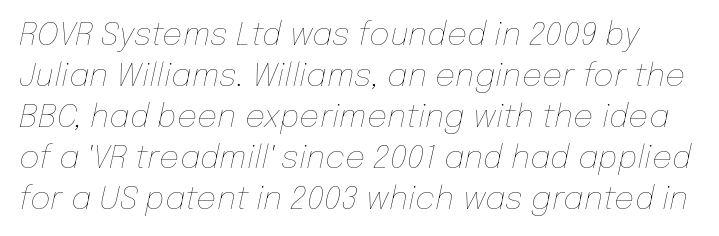
Q: Is the text bold? A: No.
Q: Is the text italic (slanted)? A: Yes, it leans right by about 12 degrees.
Q: Is the text underlined? A: No.
Q: Is the spacing between letters normal or unusually wide? A: Normal.
Q: Is the spacing between lines tight, normal or loose? A: Normal.
Q: Width (condensed, normal, or wide)? A: Normal.
Q: Stroke contrast? A: Low.
Q: x-height? A: Medium.
Q: Monospaced? A: No.
